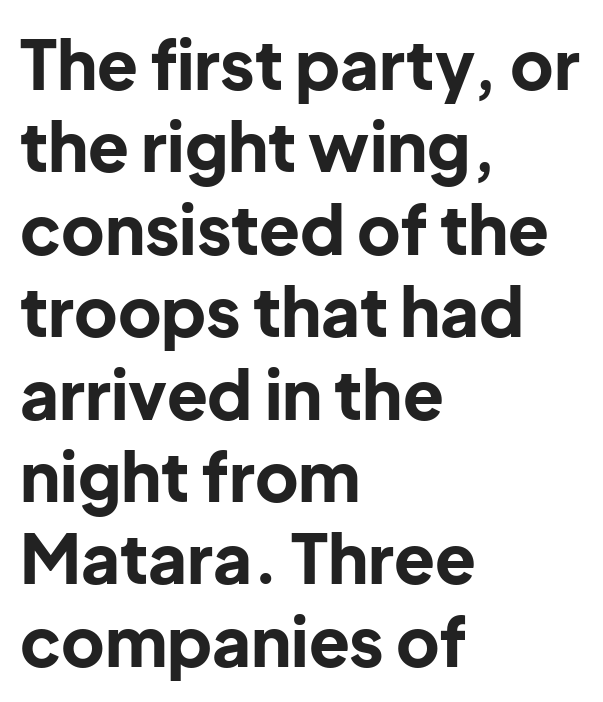
The image shows 67 px bold sans-serif type, upright; set left-aligned, line spacing 1.23x, normal letter spacing, not underlined; low stroke contrast and a medium x-height.
